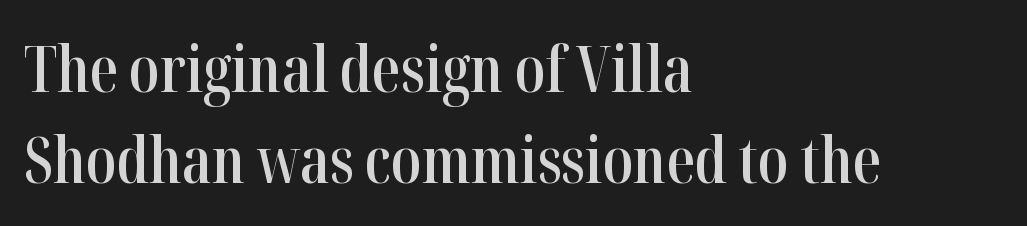
{"serif": "yes", "italic": "no", "bold": "semi", "weight": "semibold", "width": "condensed", "stroke_contrast": "high", "x_height": "medium", "monospaced": "no", "underline": "no", "align": "left", "line_spacing": "normal", "line_spacing_ratio": 1.44, "letter_spacing": "normal", "letter_spacing_em": 0.0, "glyph_px": 63}
